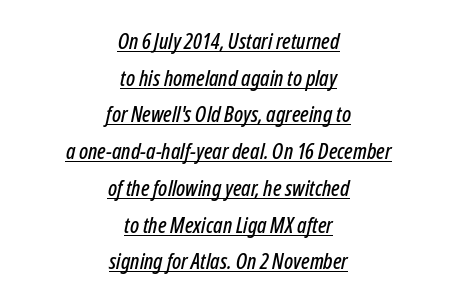
Q: Is the text italic (slanted)? A: Yes, it leans right by about 12 degrees.
Q: Is the text underlined? A: Yes.
Q: How is the paragraph aligned? A: Centered.
Q: Is the spacing between letters normal or unusually wide? A: Normal.
Q: Is the spacing between lines tight, normal or loose? A: Normal.
